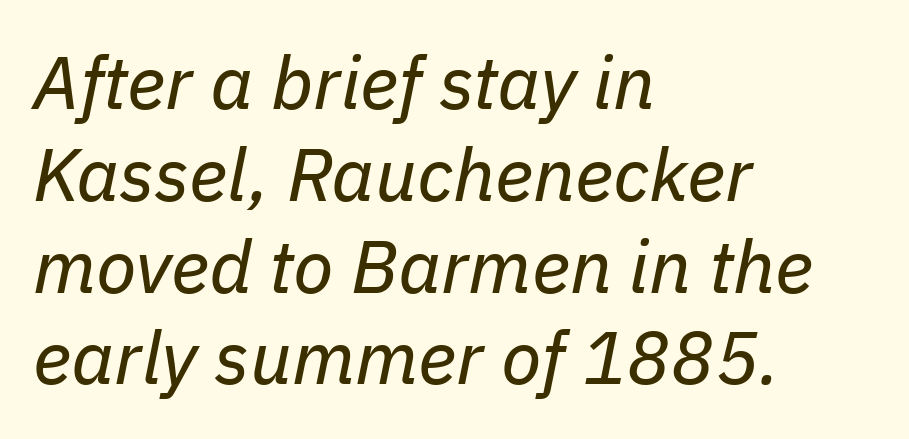
{"italic": "yes", "lean": "right", "slant_degrees": 11, "bold": "no", "weight": "regular", "width": "normal", "stroke_contrast": "low", "x_height": "medium", "monospaced": "no", "underline": "no", "align": "left", "line_spacing_ratio": 1.24, "letter_spacing": "normal", "letter_spacing_em": 0.0, "glyph_px": 74}
